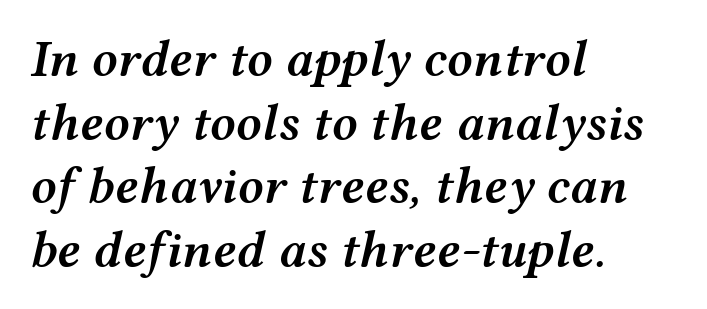
Q: Is the text bold? A: Semi-bold.
Q: Is the text italic (slanted)? A: Yes, it leans right by about 12 degrees.
Q: Is the text underlined? A: No.
Q: How is the paragraph aligned? A: Left-aligned.
Q: Is the spacing between letters normal or unusually wide? A: Normal.
Q: Is the spacing between lines tight, normal or loose? A: Normal.
Q: Width (condensed, normal, or wide)? A: Wide.
Q: Stroke contrast? A: Medium.
Q: x-height? A: Medium.
Q: Monospaced? A: No.
